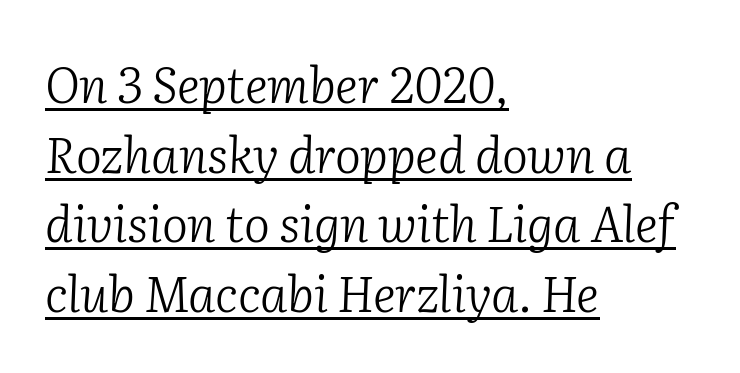
This block has exactly the height ordinary leading produces. This is underlined copy, the kind a proofreader might mark for attention. No letter is thick-stroked: the sample isn't bold. If you drew a line through each stem, it would be angled. Proportional: the letters do not fall into vertical columns. A classic flush-left, rag-right setting is used for this passage.
